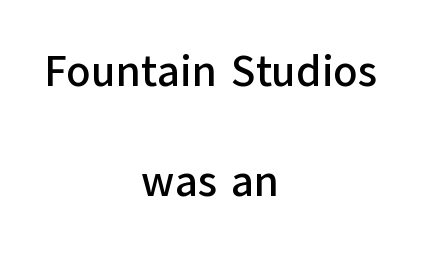
The image shows 44 px sans-serif type, upright; set centered, loose line spacing (2.49x), normal letter spacing, not underlined; low stroke contrast and a medium x-height.
